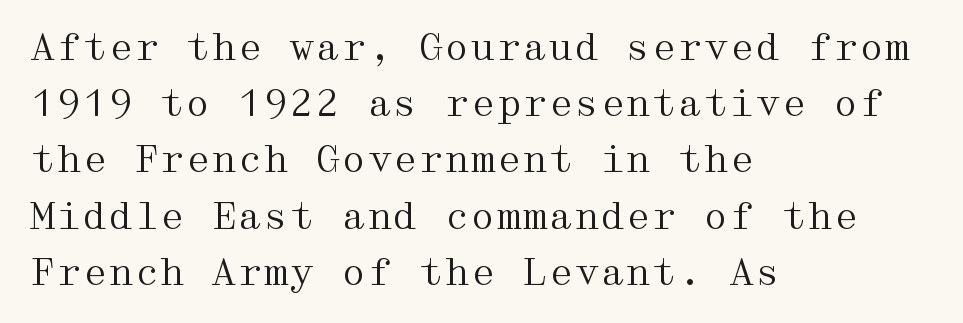
{"serif": "yes", "italic": "no", "bold": "no", "weight": "regular", "width": "wide", "stroke_contrast": "medium", "x_height": "medium", "underline": "no", "align": "left", "line_spacing": "normal", "line_spacing_ratio": 1.52, "letter_spacing": "normal", "letter_spacing_em": 0.0, "glyph_px": 37}
